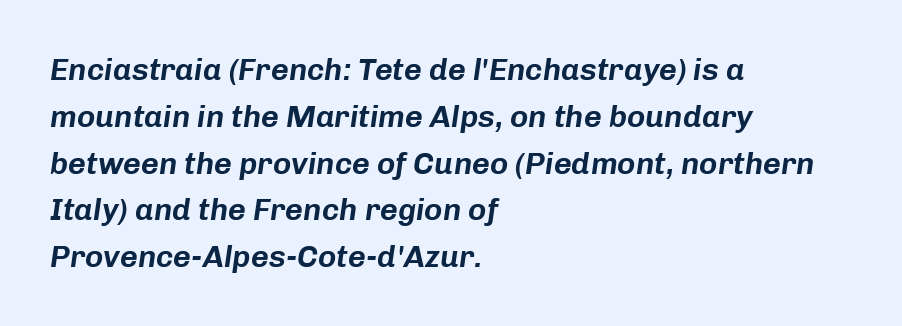
The image shows 31 px text type, italic (leaning right); set left-aligned, normal line spacing (1.51x), normal letter spacing, not underlined; low stroke contrast and a medium x-height.
